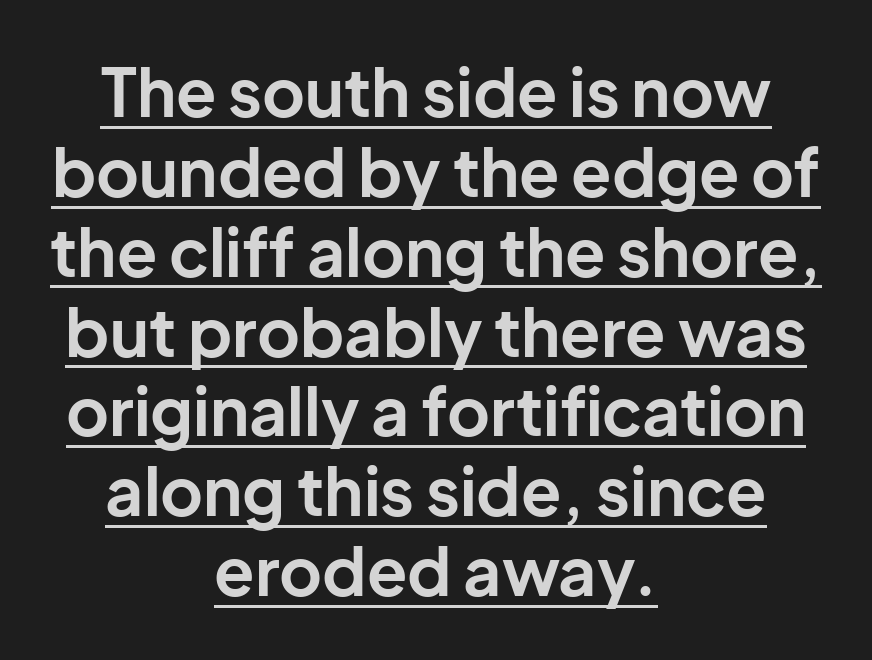
The image shows 66 px bold sans-serif type, upright; set centered, line spacing 1.21x, normal letter spacing, underlined; low stroke contrast and a medium x-height.
